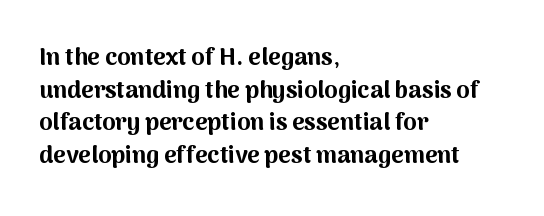
The rendering uses a moderate line-height, typical for paragraphs. The typography opts for an upright posture over an oblique one. Each word holds together tightly as a unit, with standard inter-letter gaps. Left-aligned paragraph, ragged on the right. The sample has been set heavy, in full bold. The string is rendered with underlining switched off.
